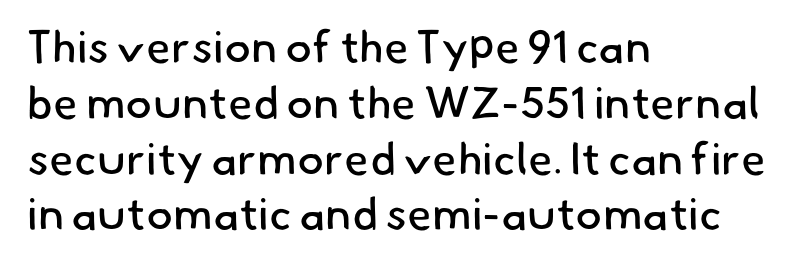
These lines keep a tight, regular rhythm from letter to letter. You can tell from the bare stems that sans-serif type was used. Unmarked baselines from the first word to the last. Spacing verdict: proportional, widths tailored to each character. Line beginnings align vertically; line endings do not. Heft: none added — not bold.
